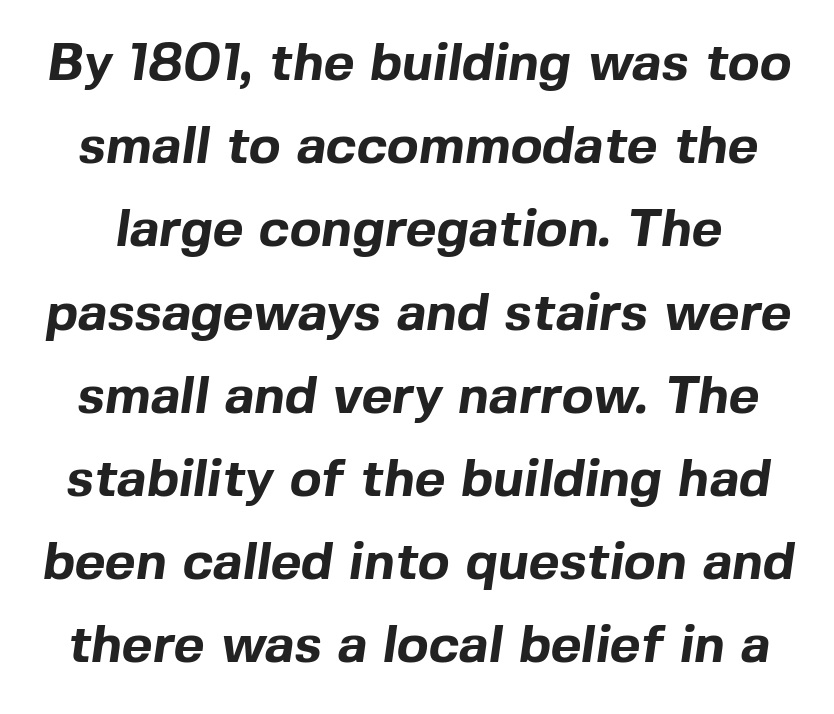
Q: Is the text bold? A: Yes.
Q: Is the typeface a serif or a sans-serif typeface? A: Sans-serif.
Q: Is the text underlined? A: No.
Q: Is the spacing between letters normal or unusually wide? A: Normal.
Q: Is the spacing between lines tight, normal or loose? A: Normal.
Q: Width (condensed, normal, or wide)? A: Normal.
Q: x-height? A: Medium.
Q: Monospaced? A: No.
